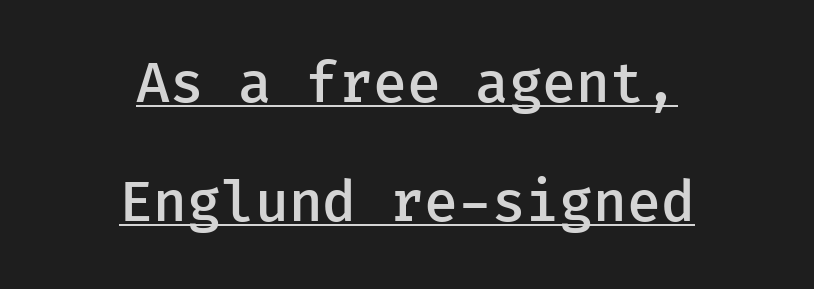
{"serif": "no", "italic": "no", "bold": "semi", "weight": "semibold", "width": "normal", "stroke_contrast": "low", "x_height": "medium", "monospaced": "yes", "underline": "yes", "align": "center", "line_spacing": "loose", "line_spacing_ratio": 2.16, "letter_spacing": "normal", "letter_spacing_em": 0.0, "glyph_px": 55}
